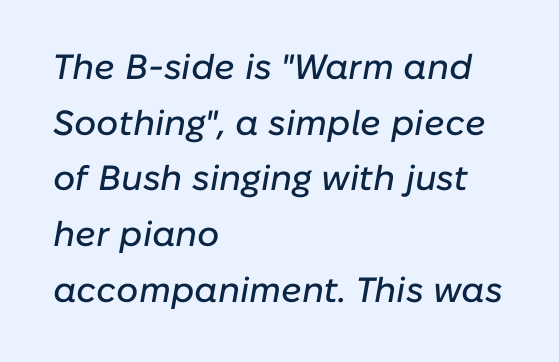
{"italic": "yes", "lean": "right", "slant_degrees": 10, "width": "normal", "stroke_contrast": "low", "x_height": "medium", "monospaced": "no", "underline": "no", "align": "left", "line_spacing": "normal", "line_spacing_ratio": 1.59, "letter_spacing": "normal", "letter_spacing_em": 0.0, "glyph_px": 35}
